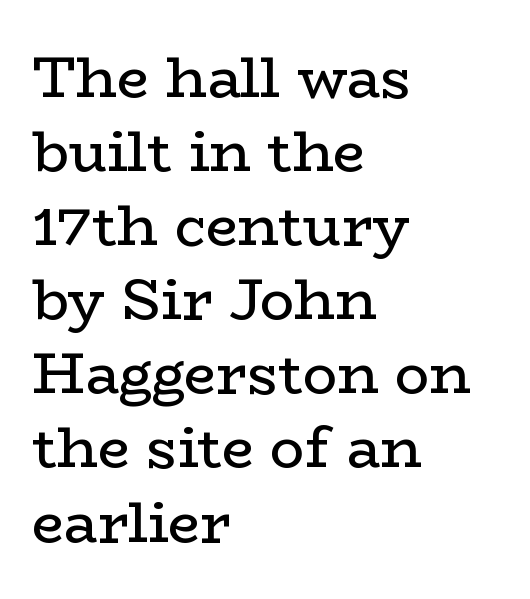
The image shows 57 px regular-weight, wide serif type, upright; set left-aligned, normal line spacing (1.3x), normal letter spacing, not underlined; low stroke contrast and a medium x-height.
